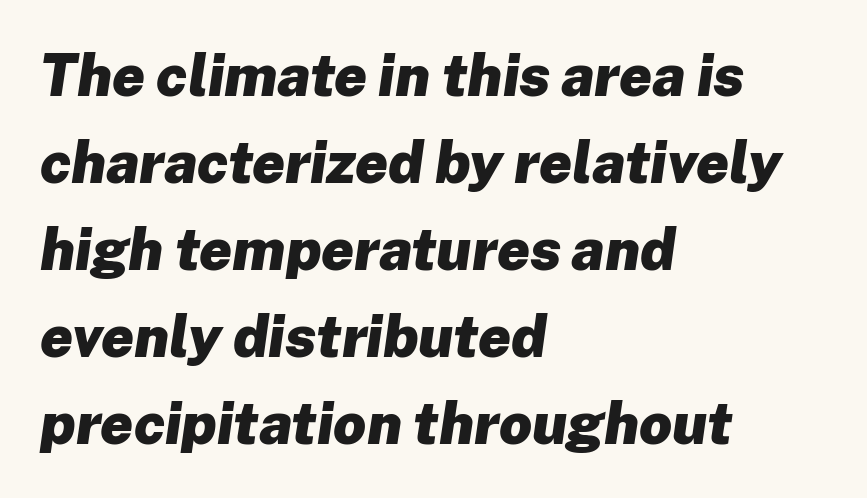
The image shows 58 px heavy type, italic (leaning right); set left-aligned, normal line spacing (1.5x), normal letter spacing, not underlined; low stroke contrast and a medium x-height.
